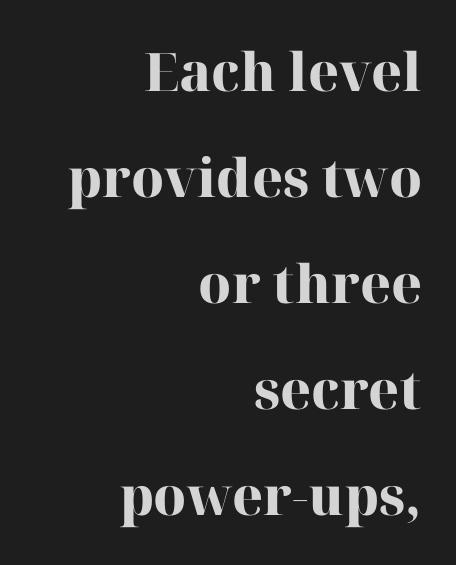
{"serif": "yes", "italic": "no", "bold": "yes", "weight": "heavy", "width": "normal", "stroke_contrast": "high", "x_height": "medium", "monospaced": "no", "underline": "no", "align": "right", "line_spacing": "loose", "line_spacing_ratio": 2.0, "letter_spacing": "normal", "letter_spacing_em": 0.0, "glyph_px": 53}
